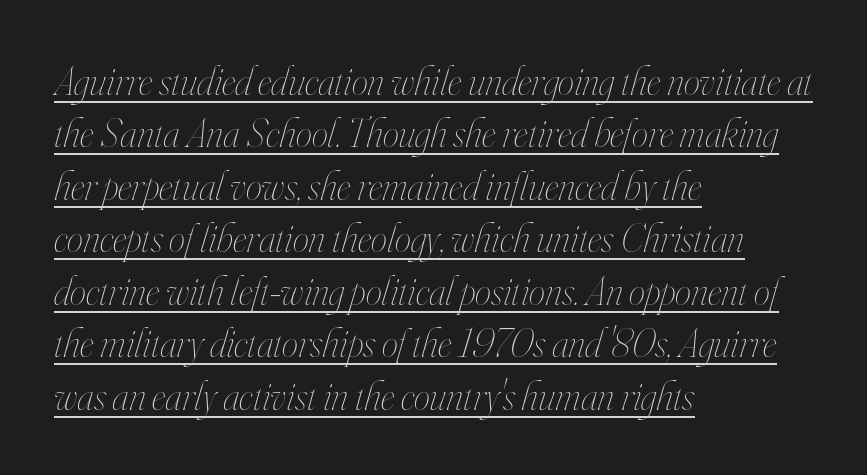
Q: Is the text bold? A: No.
Q: Is the text italic (slanted)? A: Yes, it leans right by about 16 degrees.
Q: Is the text underlined? A: Yes.
Q: How is the paragraph aligned? A: Left-aligned.
Q: Is the spacing between letters normal or unusually wide? A: Normal.
Q: Is the spacing between lines tight, normal or loose? A: Normal.
Q: Width (condensed, normal, or wide)? A: Condensed.
Q: Stroke contrast? A: High.
Q: x-height? A: Small.
Q: Monospaced? A: No.
